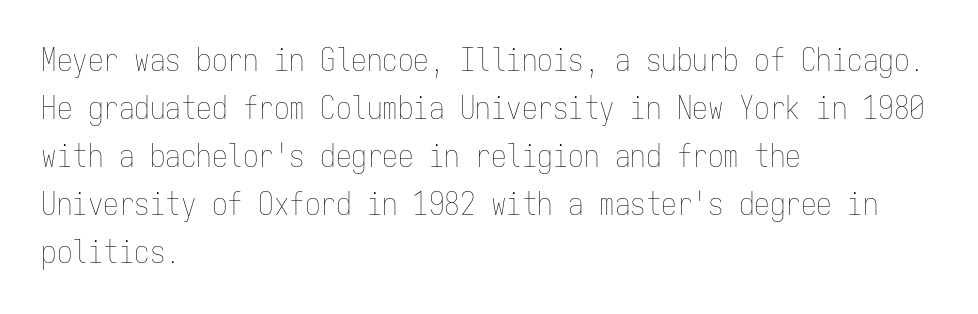
Q: Is the text bold? A: No.
Q: Is the text italic (slanted)? A: No, it is upright.
Q: Is the text underlined? A: No.
Q: How is the paragraph aligned? A: Left-aligned.
Q: Is the spacing between letters normal or unusually wide? A: Normal.
Q: Is the spacing between lines tight, normal or loose? A: Normal.
Q: Width (condensed, normal, or wide)? A: Condensed.
Q: Stroke contrast? A: Low.
Q: x-height? A: Medium.
Q: Monospaced? A: Yes.
